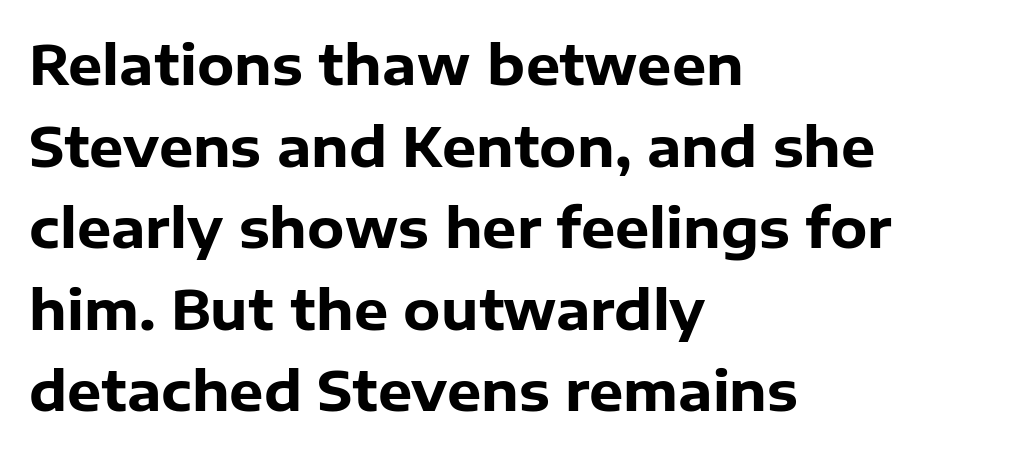
The image shows 54 px heavy sans-serif type, upright; set left-aligned, normal line spacing (1.51x), normal letter spacing, not underlined; low stroke contrast and a medium x-height.
